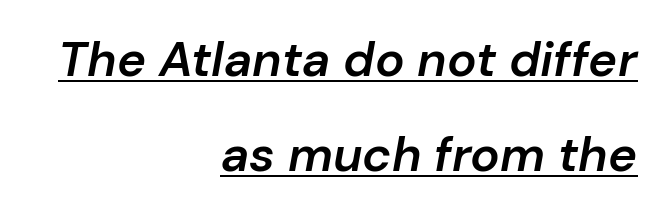
The image shows 49 px semibold type, italic (leaning right); set right-aligned, loose line spacing (1.94x), normal letter spacing, underlined; low stroke contrast and a medium x-height.
